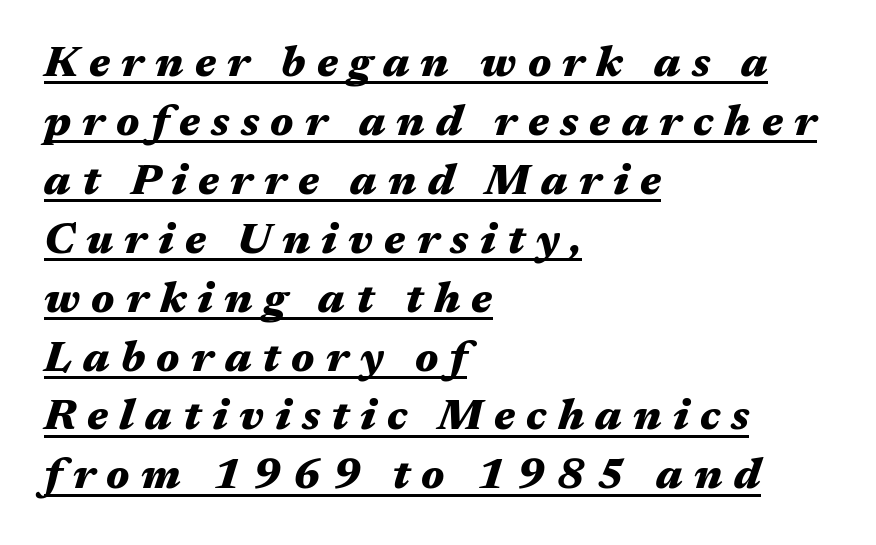
{"italic": "yes", "lean": "right", "slant_degrees": 17, "bold": "yes", "weight": "heavy", "width": "wide", "stroke_contrast": "medium", "x_height": "medium", "monospaced": "no", "underline": "yes", "align": "left", "line_spacing": "normal", "line_spacing_ratio": 1.37, "letter_spacing": "wide", "letter_spacing_em": 0.26, "glyph_px": 43}
